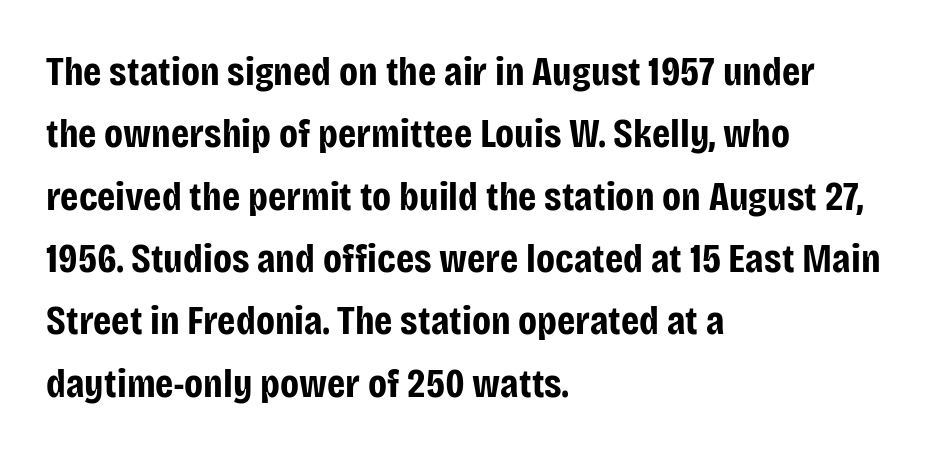
Q: Is the text bold? A: Yes.
Q: Is the text italic (slanted)? A: No, it is upright.
Q: Is the typeface a serif or a sans-serif typeface? A: Sans-serif.
Q: Is the text underlined? A: No.
Q: How is the paragraph aligned? A: Left-aligned.
Q: Is the spacing between letters normal or unusually wide? A: Normal.
Q: Is the spacing between lines tight, normal or loose? A: Normal.
Q: Width (condensed, normal, or wide)? A: Condensed.
Q: Stroke contrast? A: Low.
Q: x-height? A: Large.
Q: Monospaced? A: No.
